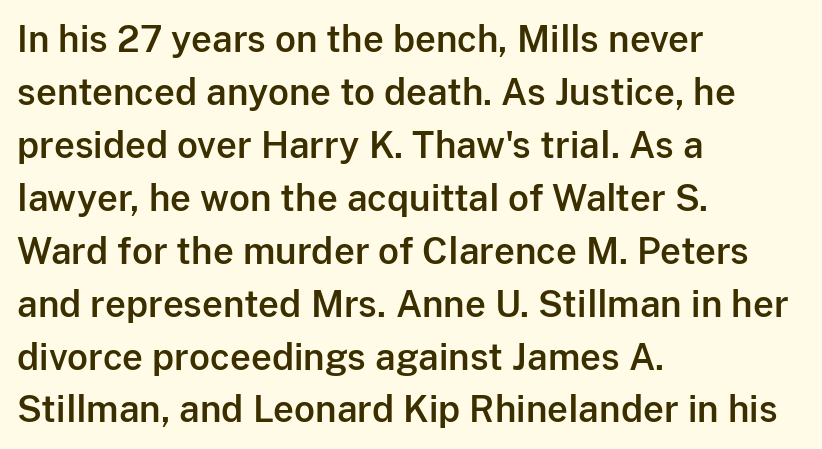
Normally led — the rows are evenly, conventionally spaced. Is this a fixed-width face? No — the glyphs have proportional, varying widths. Left-aligned paragraph, ragged on the right. The letters carry no serifs — their stems end cleanly without finishing strokes. Standard letterfit; no display-style spreading of the glyphs. It's the straight-up-and-down kind of type.
